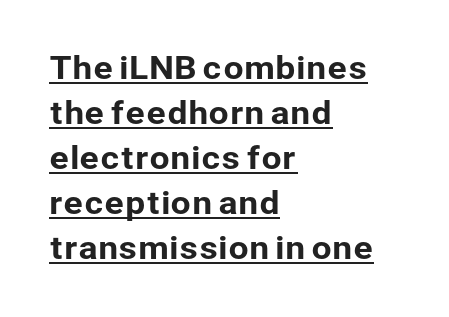
Q: Is the text italic (slanted)? A: No, it is upright.
Q: Is the typeface a serif or a sans-serif typeface? A: Sans-serif.
Q: Is the text underlined? A: Yes.
Q: How is the paragraph aligned? A: Left-aligned.
Q: Is the spacing between letters normal or unusually wide? A: Normal.
Q: Is the spacing between lines tight, normal or loose? A: Normal.
Q: Width (condensed, normal, or wide)? A: Normal.
Q: Stroke contrast? A: Low.
Q: x-height? A: Medium.
Q: Monospaced? A: No.
